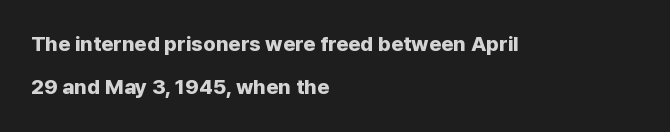
Q: Is the text bold? A: Yes.
Q: Is the text italic (slanted)? A: No, it is upright.
Q: Is the text underlined? A: No.
Q: How is the paragraph aligned? A: Left-aligned.
Q: Is the spacing between letters normal or unusually wide? A: Normal.
Q: Is the spacing between lines tight, normal or loose? A: Loose.
